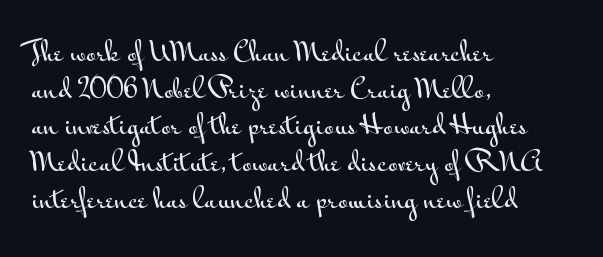
Q: Is the text italic (slanted)? A: Yes.
Q: Is the text underlined? A: No.
Q: How is the paragraph aligned? A: Left-aligned.
Q: Is the spacing between letters normal or unusually wide? A: Normal.
Q: Is the spacing between lines tight, normal or loose? A: Normal.
